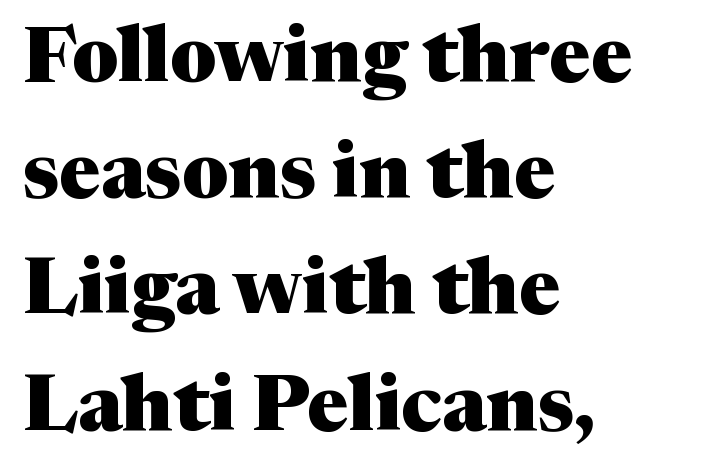
Q: Is the text bold? A: Yes.
Q: Is the text italic (slanted)? A: No, it is upright.
Q: Is the typeface a serif or a sans-serif typeface? A: Serif.
Q: Is the text underlined? A: No.
Q: How is the paragraph aligned? A: Left-aligned.
Q: Is the spacing between letters normal or unusually wide? A: Normal.
Q: Is the spacing between lines tight, normal or loose? A: Normal.
Q: Width (condensed, normal, or wide)? A: Normal.
Q: Stroke contrast? A: Medium.
Q: x-height? A: Medium.
Q: Monospaced? A: No.
